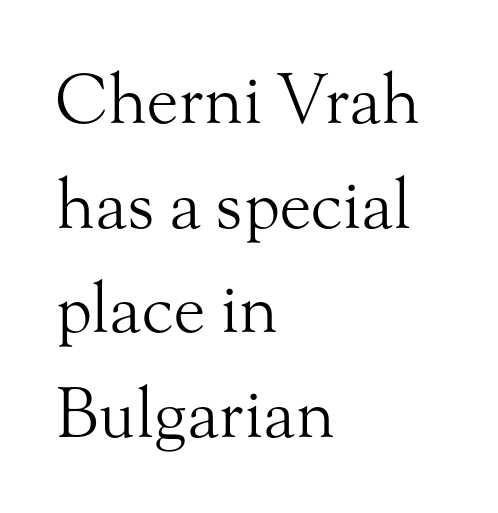
Honestly, the row spacing looks completely unremarkable. Glyph-to-glyph distance matches everyday printed text. Character widths vary here, with narrow letters taking less room than wide ones. Lines of text with bare space underneath. Each line starts at the same left margin while the right side varies. The letters look calm and open, with moderate or lighter stems.
